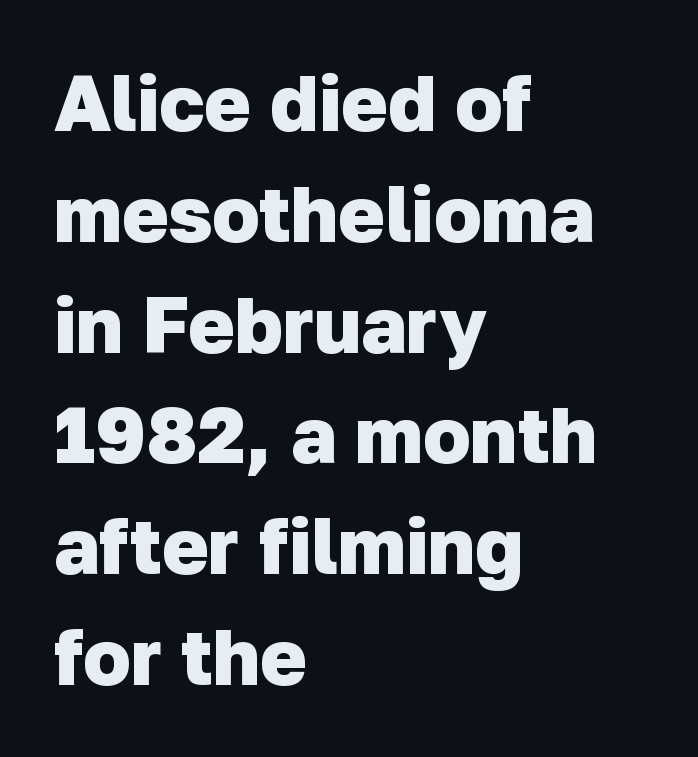
{"serif": "no", "bold": "yes", "weight": "heavy", "width": "normal", "stroke_contrast": "low", "x_height": "medium", "monospaced": "no", "underline": "no", "align": "left", "line_spacing": "normal", "line_spacing_ratio": 1.42, "letter_spacing": "normal", "letter_spacing_em": 0.0, "glyph_px": 78}
